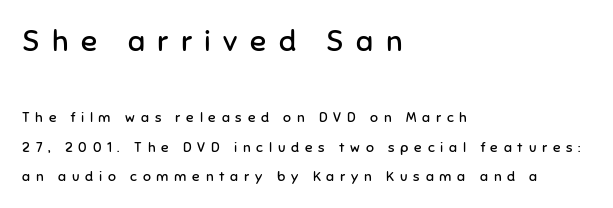
The image shows 30 px regular-weight sans-serif type, upright; set left-aligned, loose line spacing (2.08x), unusually wide letter spacing (+0.41 em), not underlined; the first (top) block is 2.14x larger; low stroke contrast and a medium x-height.
